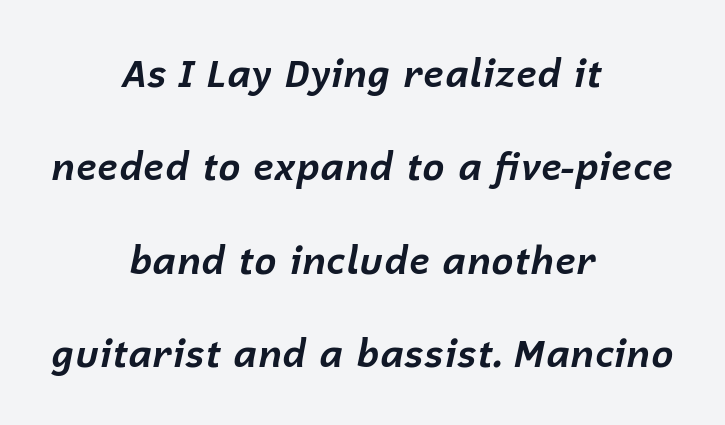
Q: Is the text bold? A: Yes.
Q: Is the text italic (slanted)? A: Yes, it leans right by about 12 degrees.
Q: Is the text underlined? A: No.
Q: How is the paragraph aligned? A: Centered.
Q: Is the spacing between letters normal or unusually wide? A: Normal.
Q: Is the spacing between lines tight, normal or loose? A: Loose.
Q: Width (condensed, normal, or wide)? A: Normal.
Q: Stroke contrast? A: Low.
Q: x-height? A: Medium.
Q: Monospaced? A: No.
